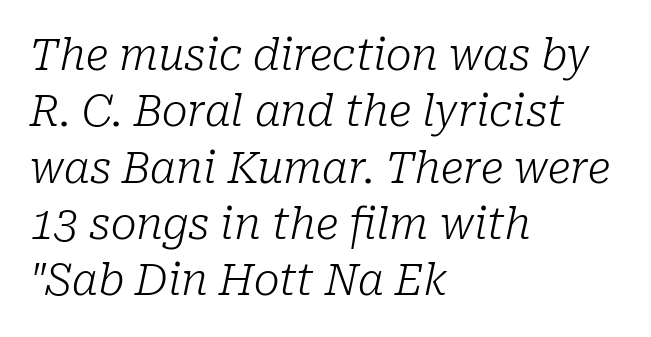
{"serif": "yes", "italic": "yes", "lean": "right", "slant_degrees": 10, "bold": "no", "weight": "light", "width": "normal", "stroke_contrast": "low", "x_height": "medium", "monospaced": "no", "underline": "no", "align": "left", "line_spacing": "normal", "line_spacing_ratio": 1.31, "letter_spacing": "normal", "letter_spacing_em": 0.0, "glyph_px": 43}
